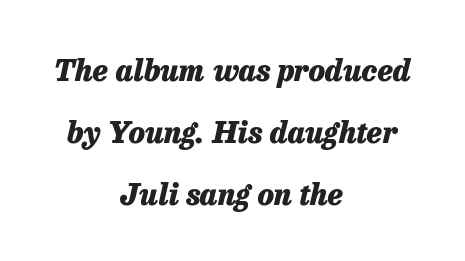
Reading down the column, the eye jumps a long way to each next line. Students, note that the glyphs here touch the page at normal intervals. Casual observation: everything's sitting right in the middle. The rendering uses natural spacing where letterforms have individual widths. Notice how the stems are inclined rather than vertical — that's the hallmark of italics. Clear beneath every line of the passage.
